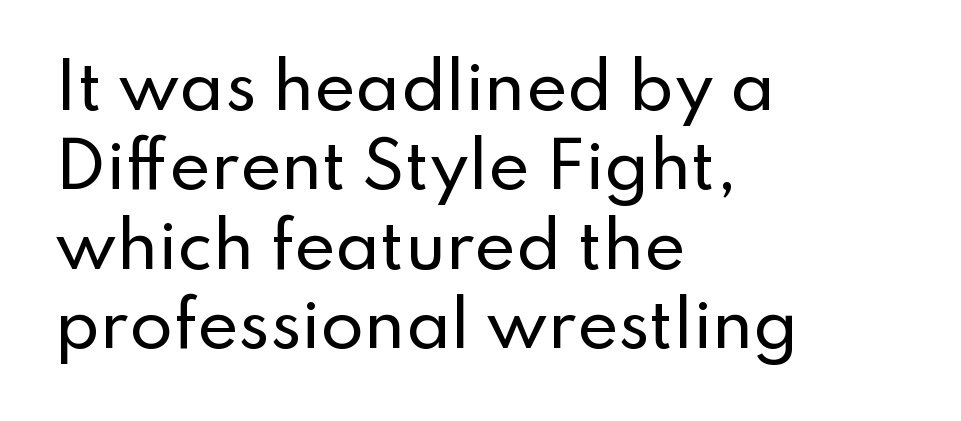
{"serif": "no", "italic": "no", "width": "normal", "stroke_contrast": "low", "x_height": "small", "monospaced": "no", "underline": "no", "align": "left", "line_spacing": "normal", "line_spacing_ratio": 1.26, "letter_spacing": "normal", "letter_spacing_em": 0.0, "glyph_px": 63}
